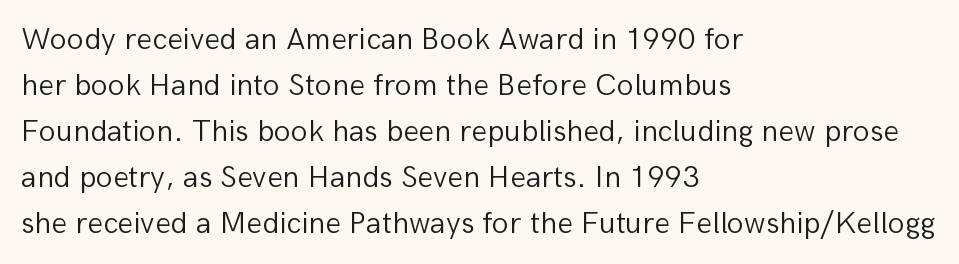
{"serif": "no", "italic": "no", "bold": "no", "weight": "light", "width": "normal", "stroke_contrast": "low", "x_height": "medium", "monospaced": "no", "underline": "no", "align": "left", "line_spacing": "normal", "line_spacing_ratio": 1.48, "letter_spacing": "normal", "letter_spacing_em": 0.0, "glyph_px": 31}
